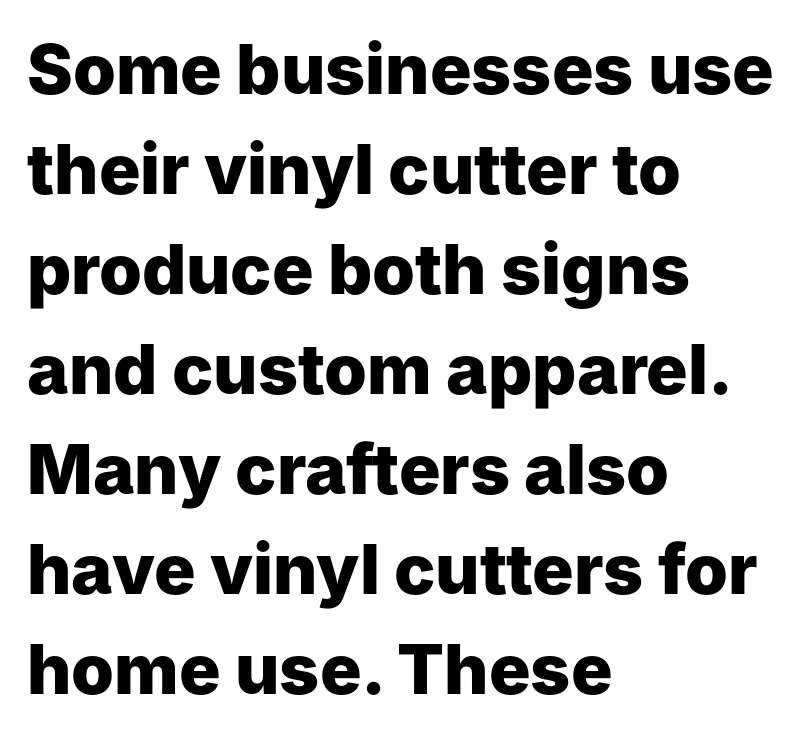
{"serif": "no", "italic": "no", "bold": "yes", "weight": "heavy", "width": "normal", "stroke_contrast": "low", "x_height": "medium", "monospaced": "no", "underline": "no", "align": "left", "line_spacing": "normal", "line_spacing_ratio": 1.45, "letter_spacing": "normal", "letter_spacing_em": 0.0, "glyph_px": 69}
